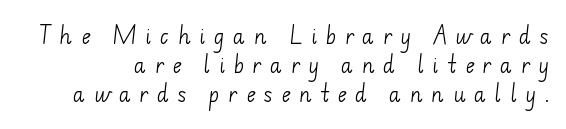
The image shows 20 px text type; set normal line spacing (1.44x), unusually wide letter spacing (+0.42 em), not underlined.
